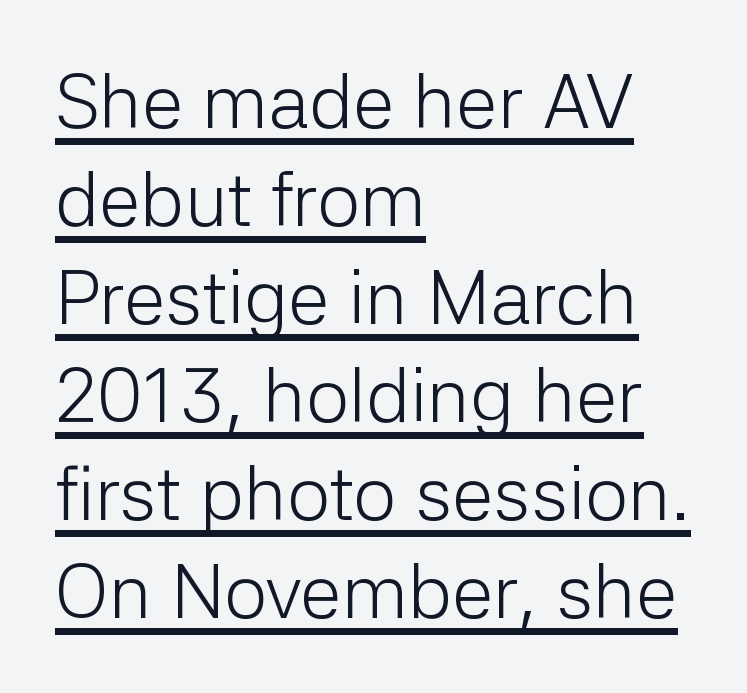
Q: Is the text bold? A: No.
Q: Is the text italic (slanted)? A: No, it is upright.
Q: Is the typeface a serif or a sans-serif typeface? A: Sans-serif.
Q: Is the text underlined? A: Yes.
Q: How is the paragraph aligned? A: Left-aligned.
Q: Is the spacing between letters normal or unusually wide? A: Normal.
Q: Is the spacing between lines tight, normal or loose? A: Normal.
Q: Width (condensed, normal, or wide)? A: Normal.
Q: Stroke contrast? A: Low.
Q: x-height? A: Medium.
Q: Monospaced? A: No.
